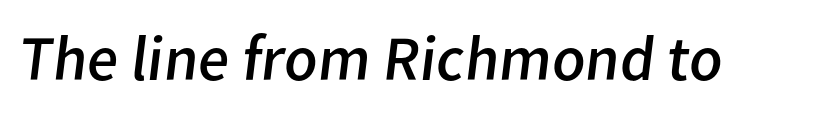
To sum up the face: it is a sans, with no serifs. No letter is thick-stroked: the sample isn't bold. Each letter keeps its own natural width here, so spacing adapts to shape. Any mark beneath the type? The region is blank.
